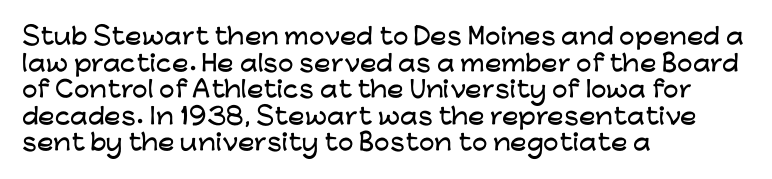
The image shows 22 px text type, upright; set left-aligned, line spacing 1.21x, normal letter spacing, not underlined.
